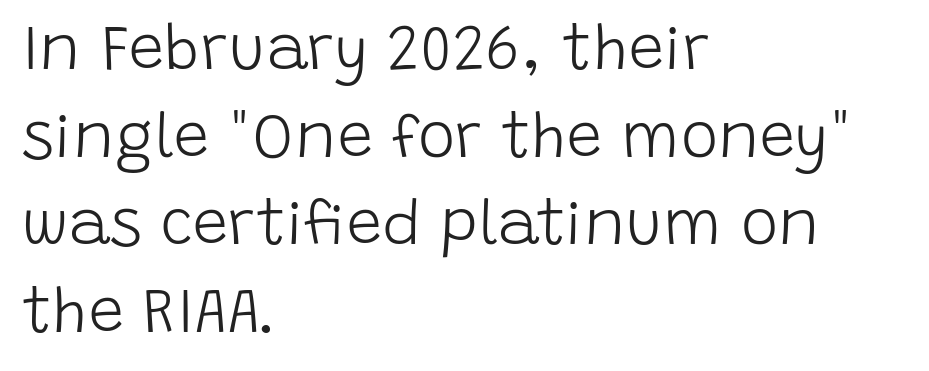
The image shows 63 px light sans-serif type, upright; set left-aligned, normal line spacing (1.39x), normal letter spacing, not underlined; low stroke contrast and a large x-height.
